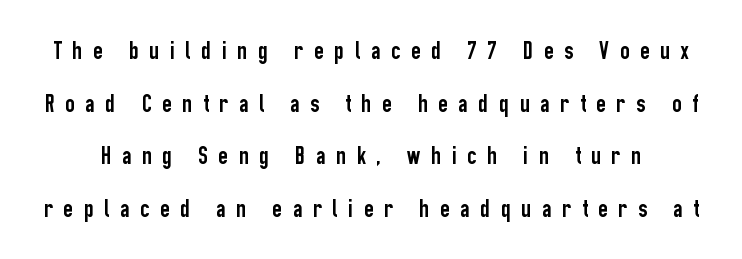
Q: Is the text italic (slanted)? A: No, it is upright.
Q: Is the text underlined? A: No.
Q: Is the spacing between letters normal or unusually wide? A: Unusually wide.
Q: Is the spacing between lines tight, normal or loose? A: Loose.
